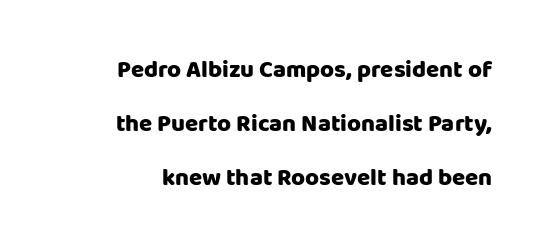
Q: Is the text italic (slanted)? A: No, it is upright.
Q: Is the text underlined? A: No.
Q: Is the spacing between letters normal or unusually wide? A: Normal.
Q: Is the spacing between lines tight, normal or loose? A: Loose.
